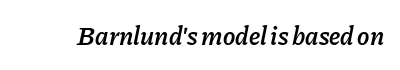
The image shows 26 px text type, italic (leaning right); set normal letter spacing, not underlined.
